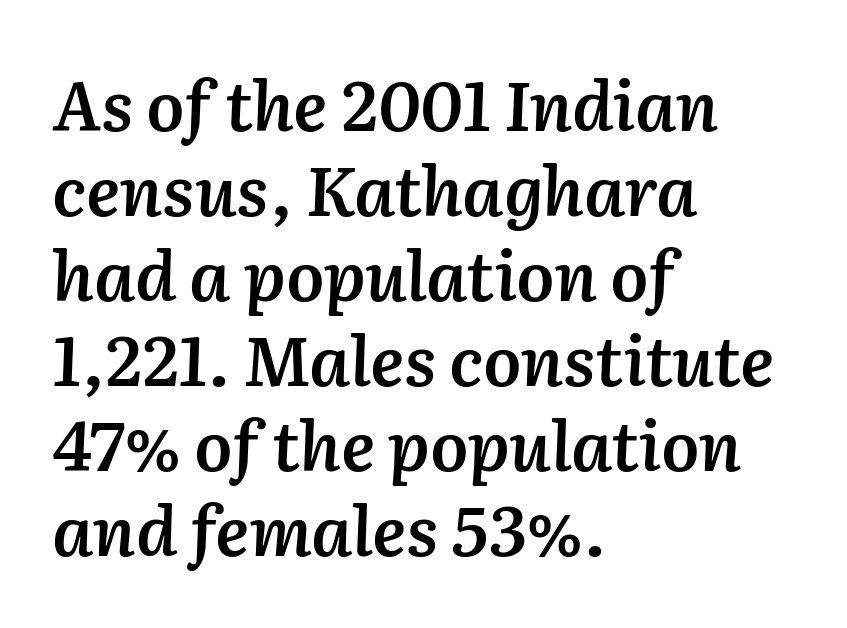
The passage shown is typed in a proportional face where columns would drift. The letterforms sit shoulder to shoulder at normal distance. What's the leading like? Ordinary, nothing unusual. The strip under each line holds only bare page. Every letter is mildly thick-stroked: semibold rather than bold. The specimen reads as italic at a glance.
